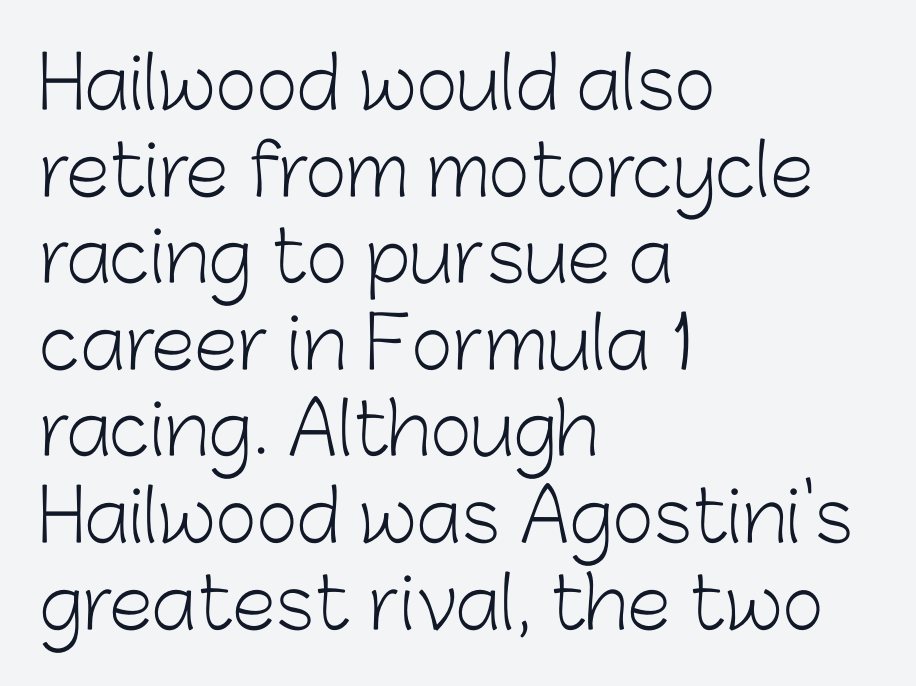
The image shows 71 px light sans-serif type, upright; set left-aligned, line spacing 1.22x, normal letter spacing, not underlined; low stroke contrast and a medium x-height.
